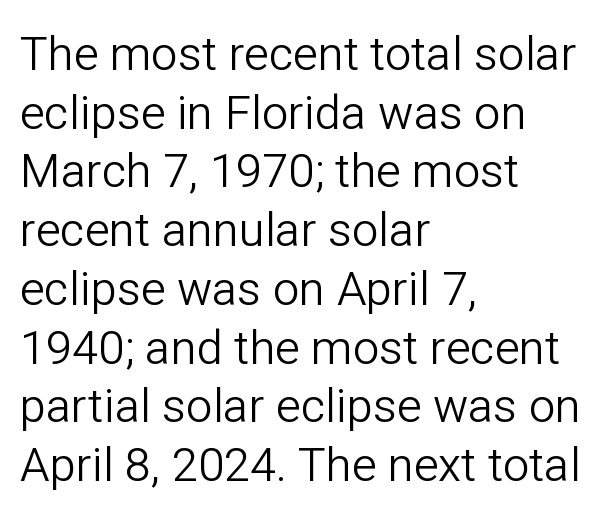
The image shows 47 px light sans-serif type, upright; set left-aligned, normal line spacing (1.25x), normal letter spacing, not underlined; low stroke contrast and a medium x-height.
